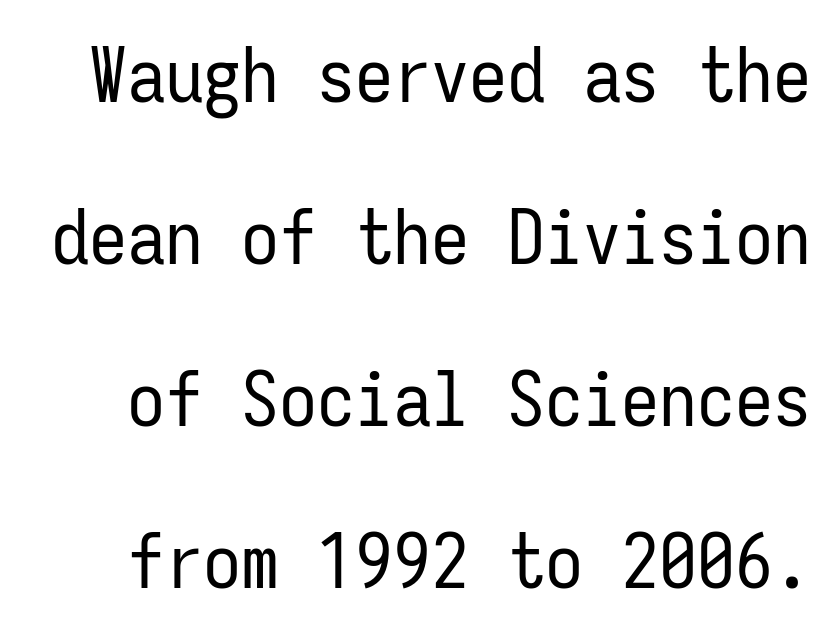
The image shows 76 px regular-weight, condensed sans-serif type, upright, monospaced; set loose line spacing (2.13x), normal letter spacing, not underlined; low stroke contrast and a medium x-height.
